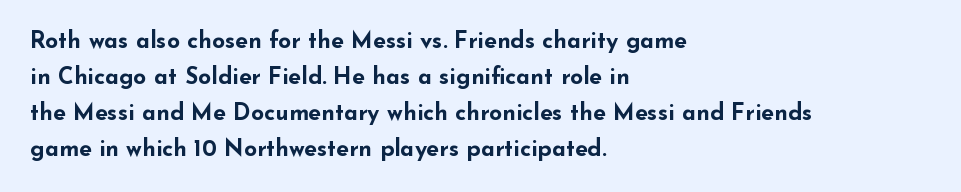
The line-height multiplier appears to be the usual default. Plain, unruled lines of type. The type is set solid horizontally, with unmodified tracking. Horizontal alignment here is leftward, the default for most running prose. Does the weight exceed regular? Yes, all the way to bold.
